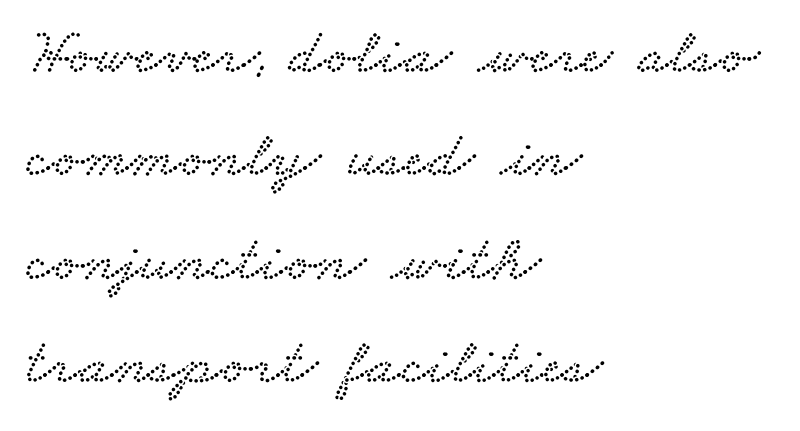
Q: Is the typeface a serif or a sans-serif typeface? A: Serif.
Q: Is the text underlined? A: No.
Q: How is the paragraph aligned? A: Left-aligned.
Q: Is the spacing between letters normal or unusually wide? A: Normal.
Q: Is the spacing between lines tight, normal or loose? A: Normal.
Q: Width (condensed, normal, or wide)? A: Wide.
Q: Stroke contrast? A: Low.
Q: x-height? A: Small.
Q: Monospaced? A: No.
